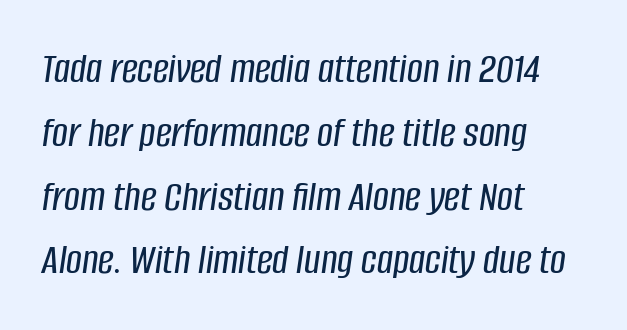
{"italic": "yes", "lean": "right", "slant_degrees": 8, "width": "condensed", "stroke_contrast": "low", "x_height": "large", "monospaced": "no", "underline": "no", "align": "left", "line_spacing": "normal", "line_spacing_ratio": 1.45, "letter_spacing": "normal", "letter_spacing_em": 0.0, "glyph_px": 44}
